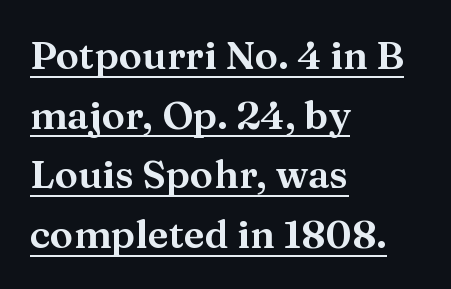
Q: Is the text italic (slanted)? A: No, it is upright.
Q: Is the typeface a serif or a sans-serif typeface? A: Serif.
Q: Is the text underlined? A: Yes.
Q: How is the paragraph aligned? A: Left-aligned.
Q: Is the spacing between letters normal or unusually wide? A: Normal.
Q: Is the spacing between lines tight, normal or loose? A: Normal.
Q: Width (condensed, normal, or wide)? A: Normal.
Q: Stroke contrast? A: Medium.
Q: x-height? A: Medium.
Q: Monospaced? A: No.
